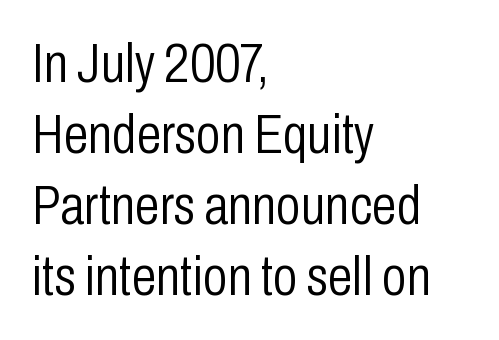
The line texture is even and compact thanks to regular tracking. Line beginnings align vertically; line endings do not. The typesetting does not lean heavy: it is not bold. The rows are spaced the way most documents space them.
